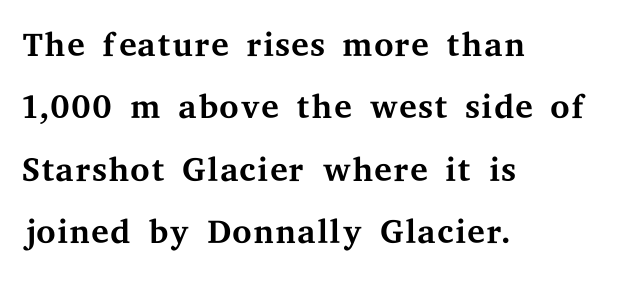
{"serif": "yes", "italic": "no", "bold": "no", "weight": "regular", "width": "wide", "stroke_contrast": "medium", "x_height": "medium", "monospaced": "no", "underline": "no", "align": "left", "line_spacing": "normal", "line_spacing_ratio": 1.25, "letter_spacing": "normal", "letter_spacing_em": 0.0, "glyph_px": 50}
